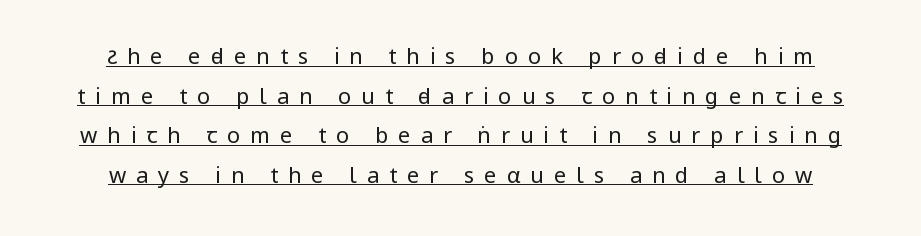
{"italic": "no", "bold": "no", "underline": "yes", "align": "center", "line_spacing_ratio": 1.8, "letter_spacing": "wide", "letter_spacing_em": 0.45, "glyph_px": 22}
